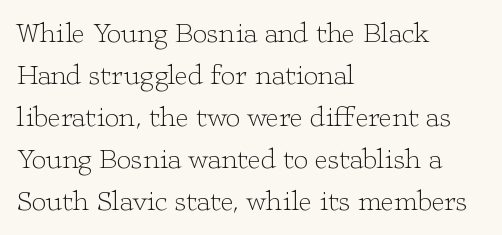
The image shows 28 px light, wide serif type, upright; set left-aligned, normal line spacing (1.5x), normal letter spacing, not underlined; low stroke contrast and a medium x-height.
